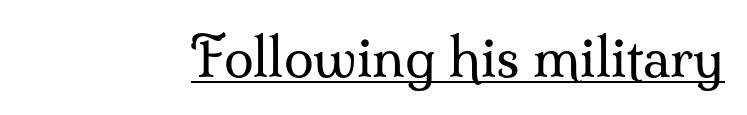
The image shows 54 px regular-weight serif type, upright; set normal letter spacing, underlined; medium stroke contrast and a small x-height.
